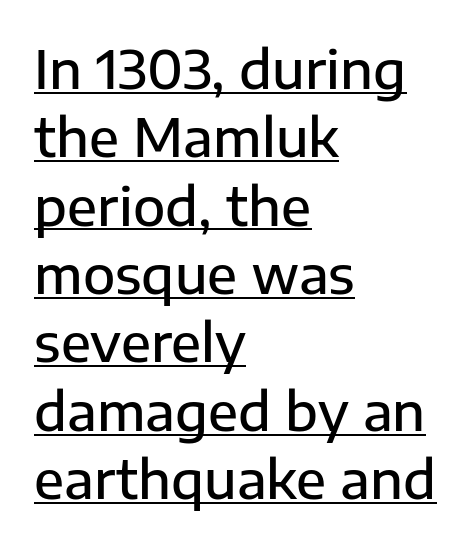
The type sits square on the baseline with zero lean. Note the varied advance widths — an 'i' is clearly narrower than an 'm'. I'd call this a sans setting — the letters go barefoot. The lines sit at an ordinary, default distance from one another.
